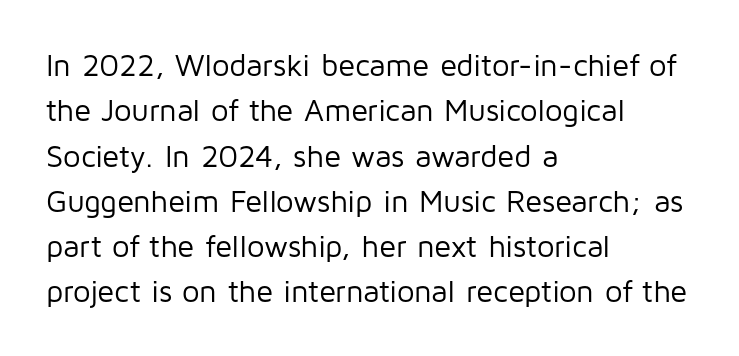
Q: Is the text bold? A: No.
Q: Is the text italic (slanted)? A: No, it is upright.
Q: Is the typeface a serif or a sans-serif typeface? A: Sans-serif.
Q: Is the text underlined? A: No.
Q: How is the paragraph aligned? A: Left-aligned.
Q: Is the spacing between letters normal or unusually wide? A: Normal.
Q: Is the spacing between lines tight, normal or loose? A: Normal.
Q: Width (condensed, normal, or wide)? A: Normal.
Q: Stroke contrast? A: Low.
Q: x-height? A: Medium.
Q: Monospaced? A: No.
